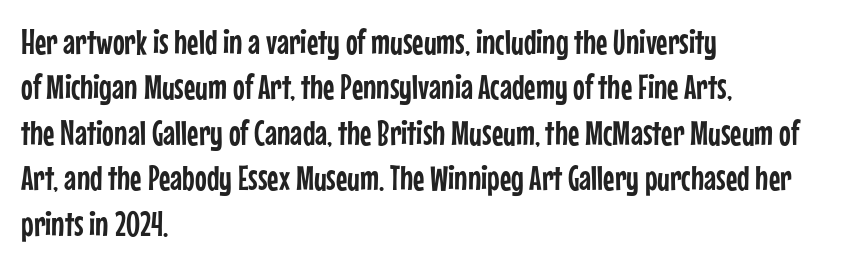
Q: Is the text italic (slanted)? A: No, it is upright.
Q: Is the typeface a serif or a sans-serif typeface? A: Sans-serif.
Q: Is the text underlined? A: No.
Q: How is the paragraph aligned? A: Left-aligned.
Q: Is the spacing between letters normal or unusually wide? A: Normal.
Q: Is the spacing between lines tight, normal or loose? A: Normal.
Q: Width (condensed, normal, or wide)? A: Condensed.
Q: Stroke contrast? A: Low.
Q: x-height? A: Medium.
Q: Monospaced? A: No.
